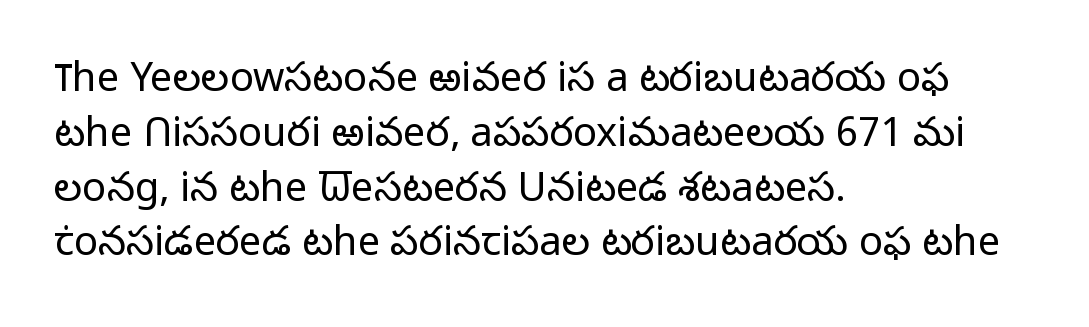
Upright lettering throughout. Unmarked baselines from the first word to the last. Is this a fixed-width face? No — the glyphs have proportional, varying widths. The type is set solid horizontally, with unmodified tracking.
